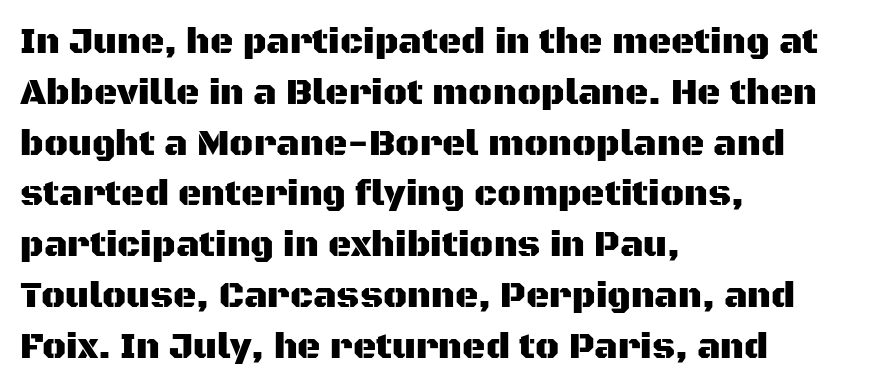
Q: Is the text italic (slanted)? A: No, it is upright.
Q: Is the typeface a serif or a sans-serif typeface? A: Sans-serif.
Q: Is the text underlined? A: No.
Q: How is the paragraph aligned? A: Left-aligned.
Q: Is the spacing between letters normal or unusually wide? A: Normal.
Q: Is the spacing between lines tight, normal or loose? A: Normal.
Q: Width (condensed, normal, or wide)? A: Normal.
Q: Stroke contrast? A: Medium.
Q: x-height? A: Large.
Q: Monospaced? A: No.
